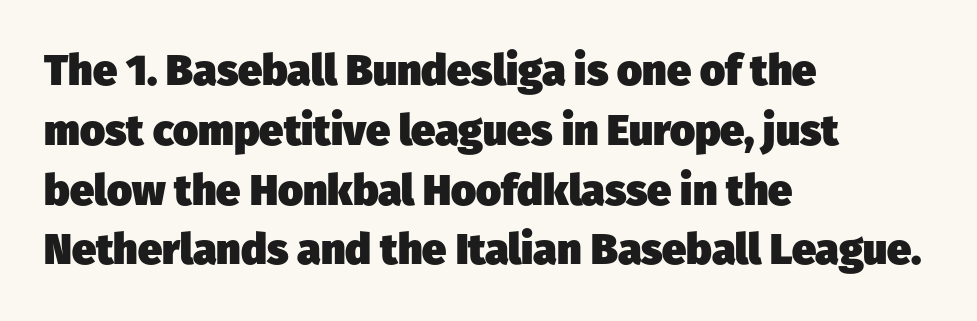
Q: Is the text bold? A: Yes.
Q: Is the typeface a serif or a sans-serif typeface? A: Sans-serif.
Q: Is the text underlined? A: No.
Q: How is the paragraph aligned? A: Left-aligned.
Q: Is the spacing between letters normal or unusually wide? A: Normal.
Q: Is the spacing between lines tight, normal or loose? A: Normal.
Q: Width (condensed, normal, or wide)? A: Normal.
Q: Stroke contrast? A: Low.
Q: x-height? A: Medium.
Q: Monospaced? A: No.
